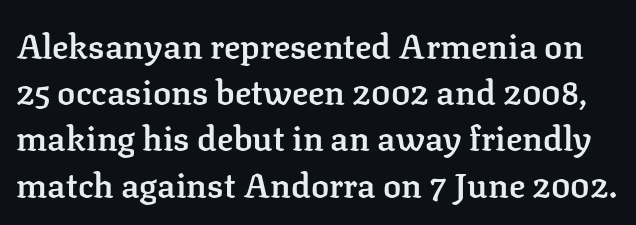
The image shows 34 px semibold serif type, upright; set normal line spacing (1.36x), normal letter spacing, not underlined; low stroke contrast and a medium x-height.
